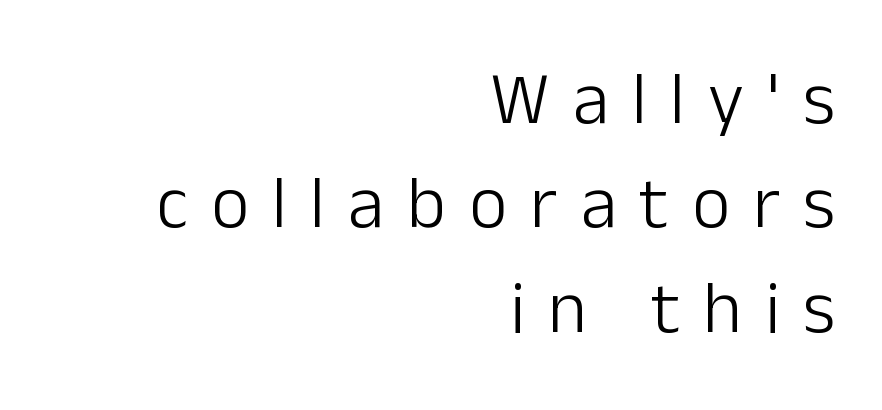
{"serif": "no", "italic": "no", "bold": "no", "weight": "light", "width": "normal", "stroke_contrast": "low", "x_height": "medium", "monospaced": "no", "underline": "no", "align": "right", "line_spacing": "normal", "line_spacing_ratio": 1.41, "letter_spacing": "wide", "letter_spacing_em": 0.31, "glyph_px": 74}
